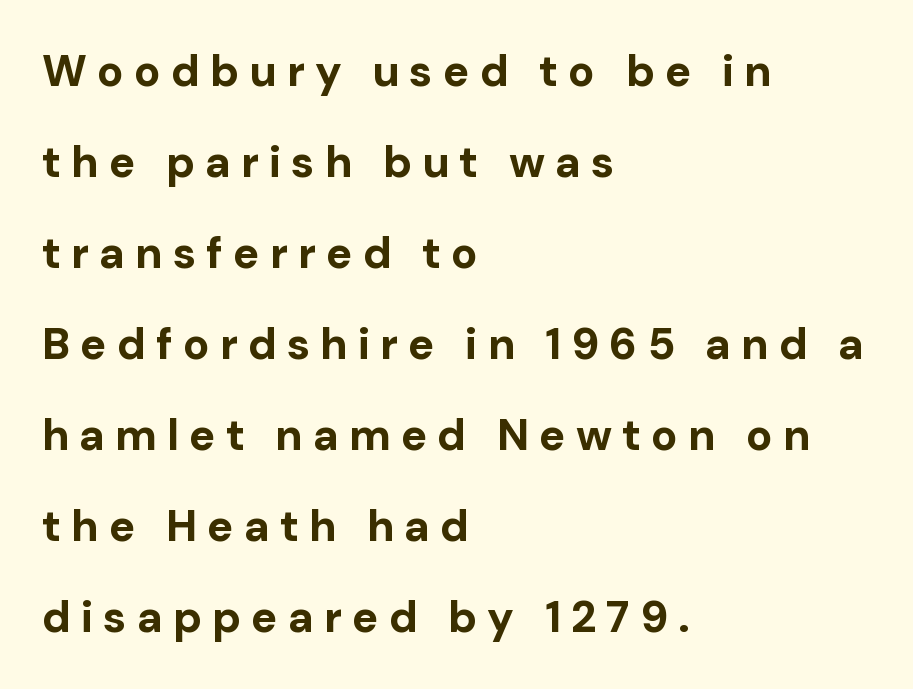
The image shows 44 px bold sans-serif type, upright; set left-aligned, loose line spacing (2.07x), unusually wide letter spacing (+0.23 em), not underlined; low stroke contrast and a medium x-height.
